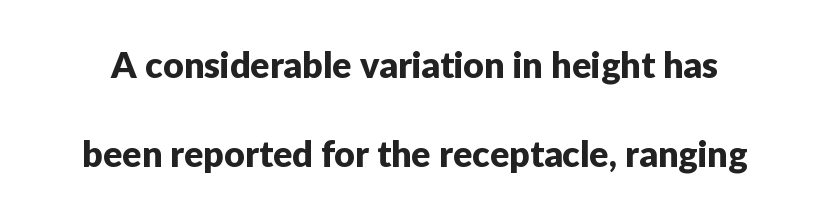
{"serif": "no", "italic": "no", "width": "normal", "stroke_contrast": "low", "x_height": "medium", "monospaced": "no", "underline": "no", "line_spacing": "loose", "line_spacing_ratio": 2.46, "letter_spacing": "normal", "letter_spacing_em": 0.0, "glyph_px": 36}
